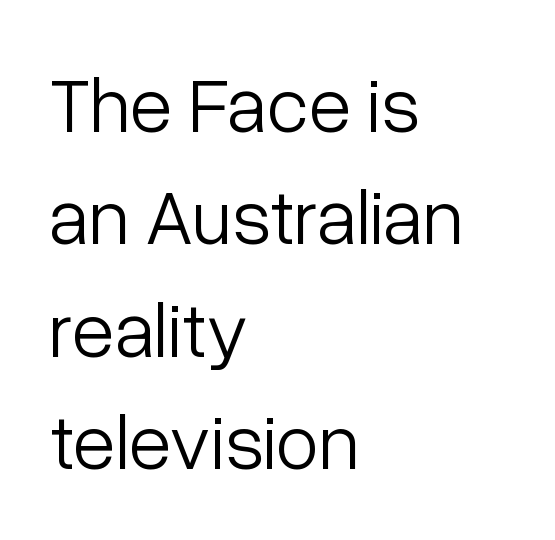
Q: Is the text bold? A: No.
Q: Is the text italic (slanted)? A: No, it is upright.
Q: Is the typeface a serif or a sans-serif typeface? A: Sans-serif.
Q: Is the text underlined? A: No.
Q: How is the paragraph aligned? A: Left-aligned.
Q: Is the spacing between letters normal or unusually wide? A: Normal.
Q: Is the spacing between lines tight, normal or loose? A: Normal.
Q: Width (condensed, normal, or wide)? A: Normal.
Q: Stroke contrast? A: Low.
Q: x-height? A: Medium.
Q: Monospaced? A: No.
